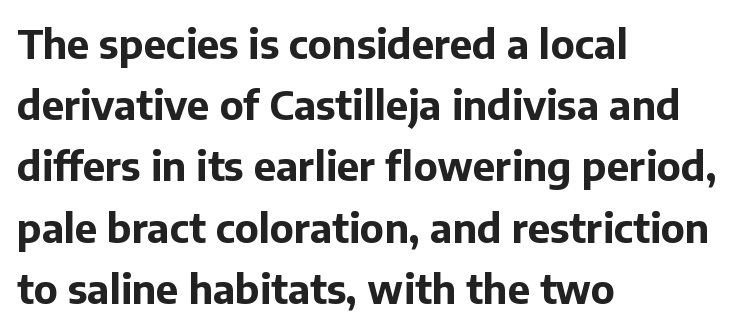
{"serif": "no", "italic": "no", "bold": "yes", "weight": "bold", "width": "normal", "stroke_contrast": "low", "x_height": "medium", "monospaced": "no", "underline": "no", "align": "left", "line_spacing": "normal", "line_spacing_ratio": 1.53, "letter_spacing": "normal", "letter_spacing_em": 0.0, "glyph_px": 40}
